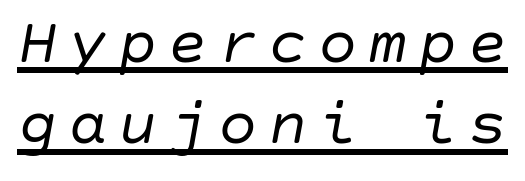
The image shows 65 px regular-weight type, italic (leaning right); set normal line spacing (1.25x), underlined; low stroke contrast and a large x-height.
